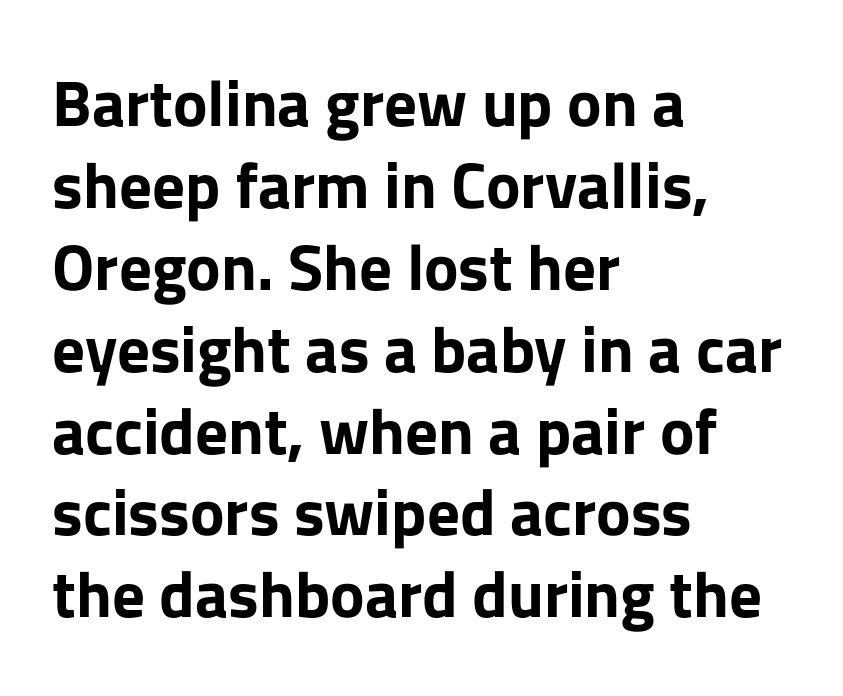
The gaps between neighbouring characters are ordinary and unremarkable. Baseline-to-baseline distance is the conventional proportion of letter height. The zone under the glyphs is completely vacant. Do the characters align in a grid? No, the font is proportional.
